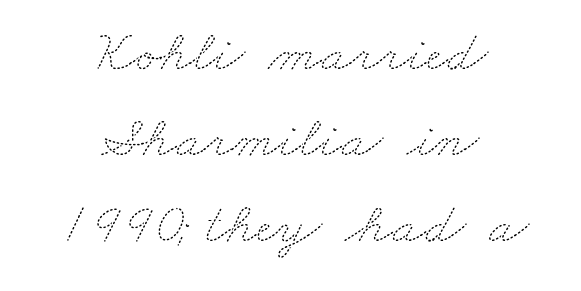
The image shows 58 px thin, wide type; set centered, normal line spacing (1.48x), normal letter spacing, not underlined; medium stroke contrast and a small x-height.
